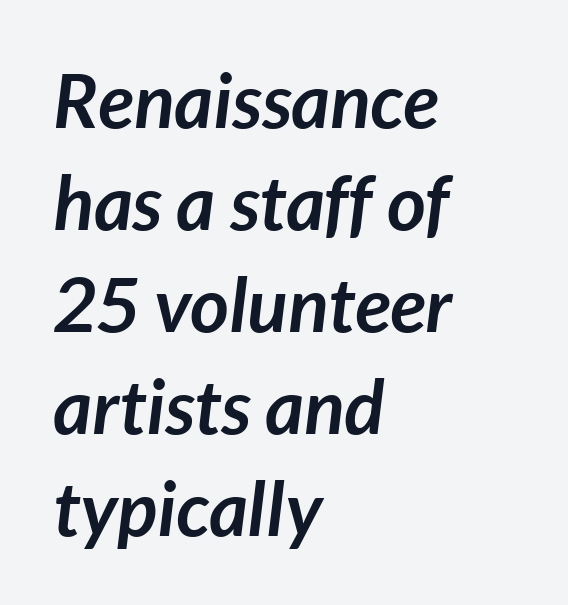
The image shows 75 px semibold type, italic (leaning right); set left-aligned, normal line spacing (1.36x), normal letter spacing, not underlined; low stroke contrast and a medium x-height.
